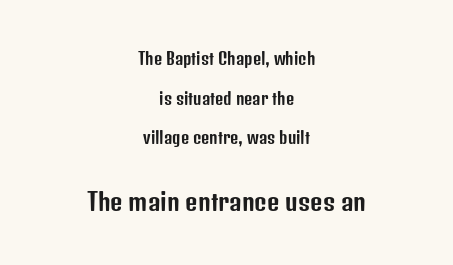
Q: Is the text italic (slanted)? A: No, it is upright.
Q: Is the text underlined? A: No.
Q: How is the paragraph aligned? A: Centered.
Q: Is the spacing between letters normal or unusually wide? A: Normal.
Q: Is the spacing between lines tight, normal or loose? A: Loose.
Q: Which block of text is set in a larger size, the first (top) or the second (bottom)? A: The second (bottom) one.
